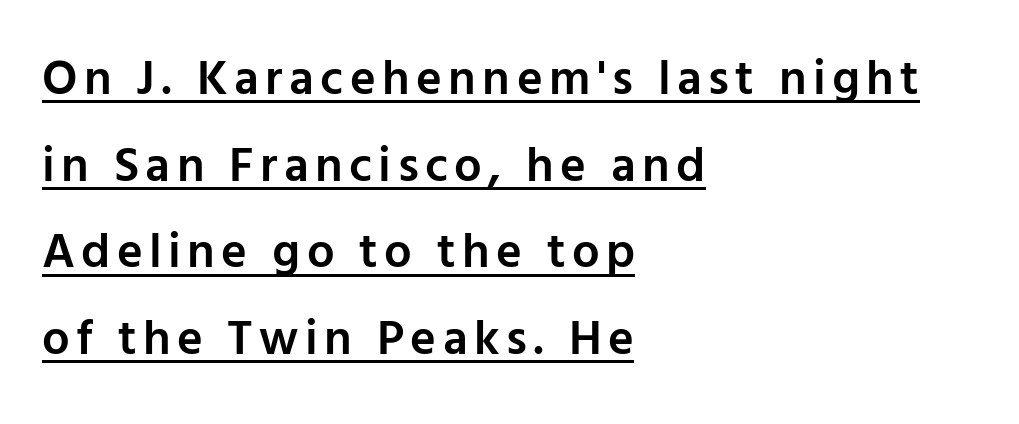
The typeface chosen for these lines omits serifs. I'd describe the lettering as semibold — firm but not a full bold. When letters stand straight like this, we call the style roman or upright. These lines are rendered in a variable-pitch font. A student would call this left alignment; a typographer would say flush left, rag right.
